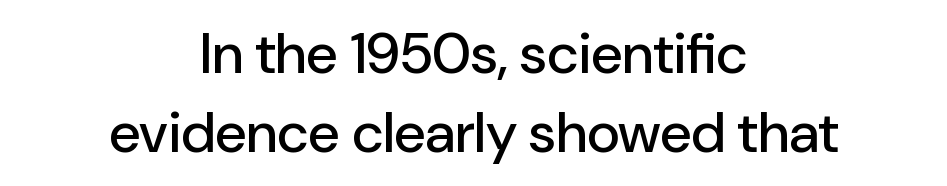
{"serif": "no", "italic": "no", "width": "normal", "stroke_contrast": "low", "x_height": "medium", "monospaced": "no", "underline": "no", "align": "center", "line_spacing": "normal", "line_spacing_ratio": 1.38, "letter_spacing": "normal", "letter_spacing_em": 0.0, "glyph_px": 57}
